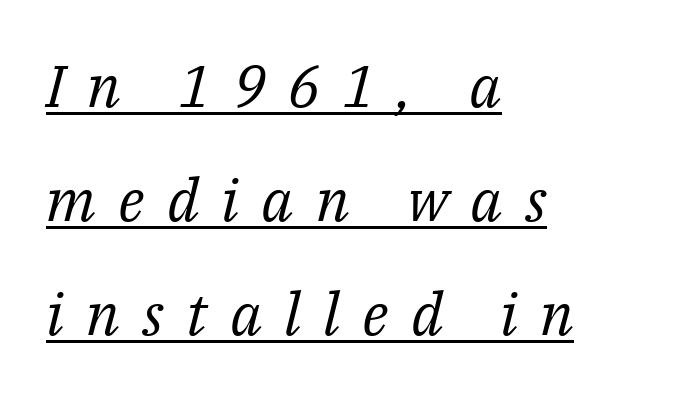
Q: Is the text bold? A: No.
Q: Is the text italic (slanted)? A: Yes, it leans right by about 14 degrees.
Q: Is the typeface a serif or a sans-serif typeface? A: Serif.
Q: Is the text underlined? A: Yes.
Q: How is the paragraph aligned? A: Left-aligned.
Q: Is the spacing between letters normal or unusually wide? A: Unusually wide.
Q: Is the spacing between lines tight, normal or loose? A: Loose.
Q: Width (condensed, normal, or wide)? A: Normal.
Q: Stroke contrast? A: Medium.
Q: x-height? A: Medium.
Q: Monospaced? A: No.
